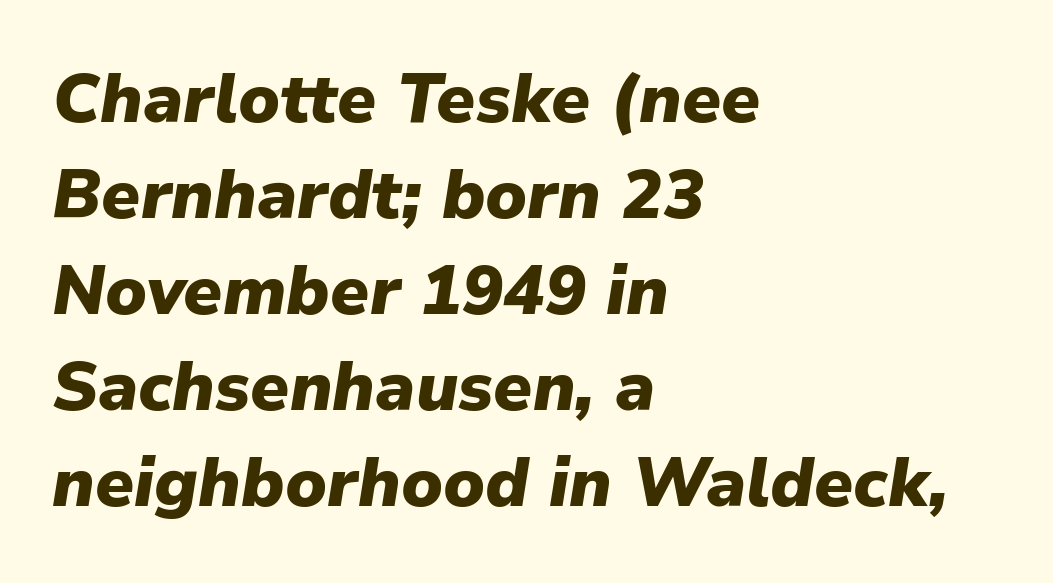
{"italic": "yes", "lean": "right", "slant_degrees": 9, "bold": "yes", "weight": "heavy", "width": "normal", "stroke_contrast": "low", "x_height": "medium", "monospaced": "no", "underline": "no", "align": "left", "line_spacing": "normal", "line_spacing_ratio": 1.39, "letter_spacing": "normal", "letter_spacing_em": 0.0, "glyph_px": 69}
